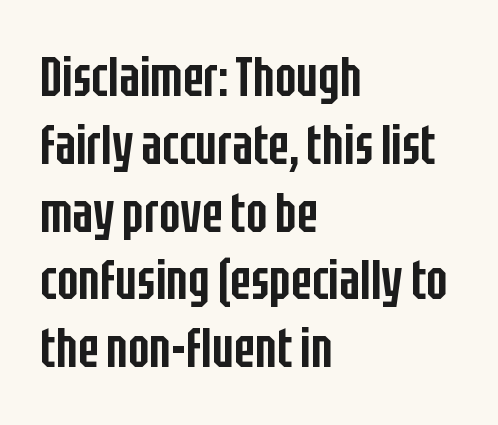
The image shows 56 px semibold, condensed sans-serif type, upright; set left-aligned, line spacing 1.21x, normal letter spacing, not underlined; low stroke contrast and a large x-height.
